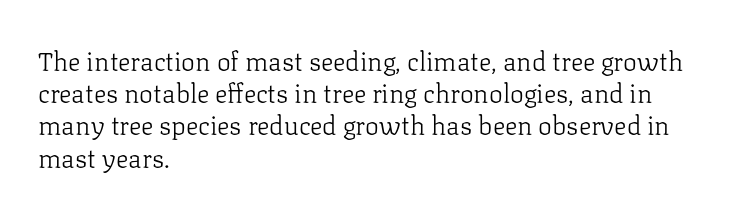
{"italic": "no", "bold": "no", "underline": "no", "align": "left", "line_spacing_ratio": 1.24, "letter_spacing": "normal", "letter_spacing_em": 0.0, "glyph_px": 26}
